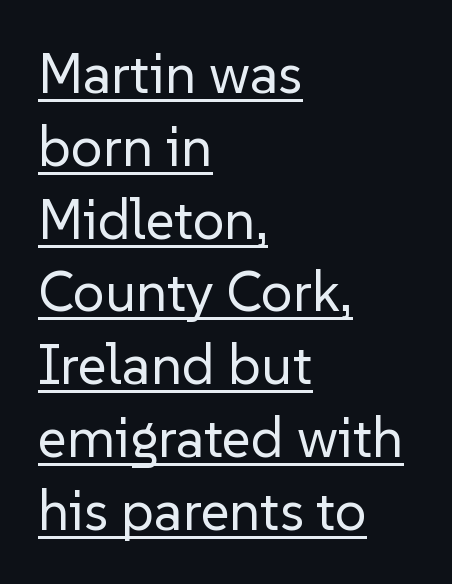
The image shows 56 px regular-weight sans-serif type, upright; set left-aligned, normal line spacing (1.3x), normal letter spacing, underlined; low stroke contrast and a medium x-height.
